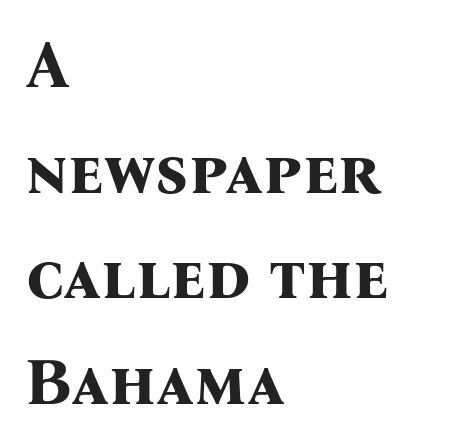
Q: Is the text bold? A: Yes.
Q: Is the text italic (slanted)? A: No, it is upright.
Q: Is the typeface a serif or a sans-serif typeface? A: Serif.
Q: Is the text underlined? A: No.
Q: How is the paragraph aligned? A: Left-aligned.
Q: Is the spacing between letters normal or unusually wide? A: Normal.
Q: Is the spacing between lines tight, normal or loose? A: Normal.
Q: Width (condensed, normal, or wide)? A: Normal.
Q: Stroke contrast? A: Medium.
Q: x-height? A: Medium.
Q: Monospaced? A: No.
